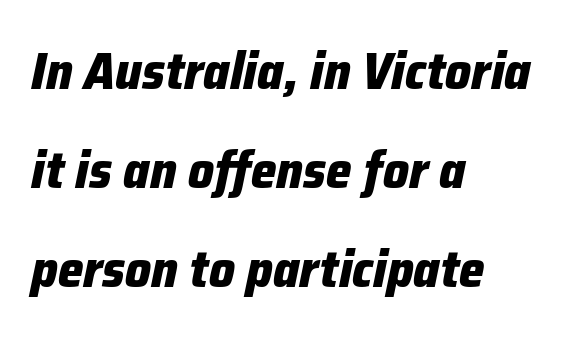
The paragraph shown leans on its left margin. Think of a printed novel: that variable character pitch is what you see here. The specimen reads as italic at a glance. Nothing unusual about the tracking: characters are spaced as the font intends. The lines are spread far apart with generous leading.
